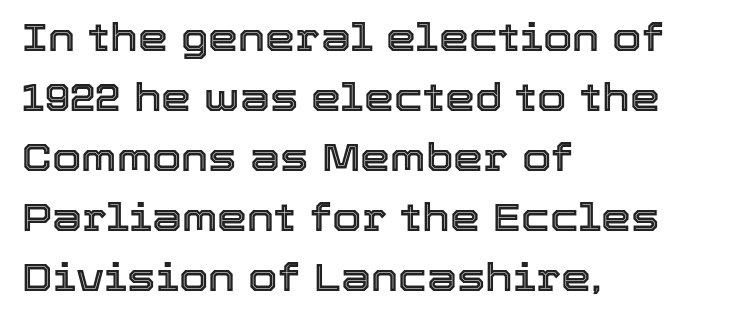
{"italic": "no", "width": "normal", "x_height": "medium", "monospaced": "no", "underline": "no", "align": "left", "line_spacing": "normal", "line_spacing_ratio": 1.58, "letter_spacing": "normal", "letter_spacing_em": 0.0, "glyph_px": 38}
